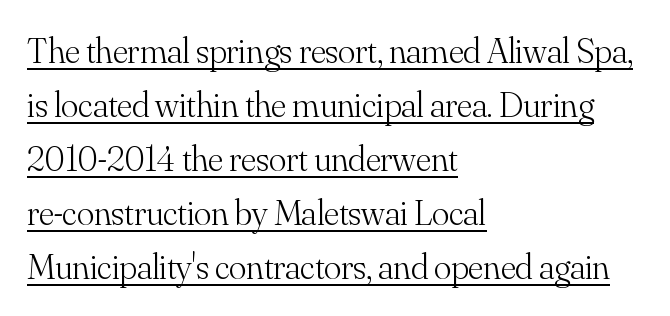
Each line of the rendering has a horizontal stroke beneath the glyphs. Looks like regular typesetting: each glyph gets only the width it needs. How are the letters spaced? Ordinarily, with no added tracking. Posture: straight, roman, zero tilt. Successive baselines arrive at the customary interval. A serif font was chosen for this passage.
